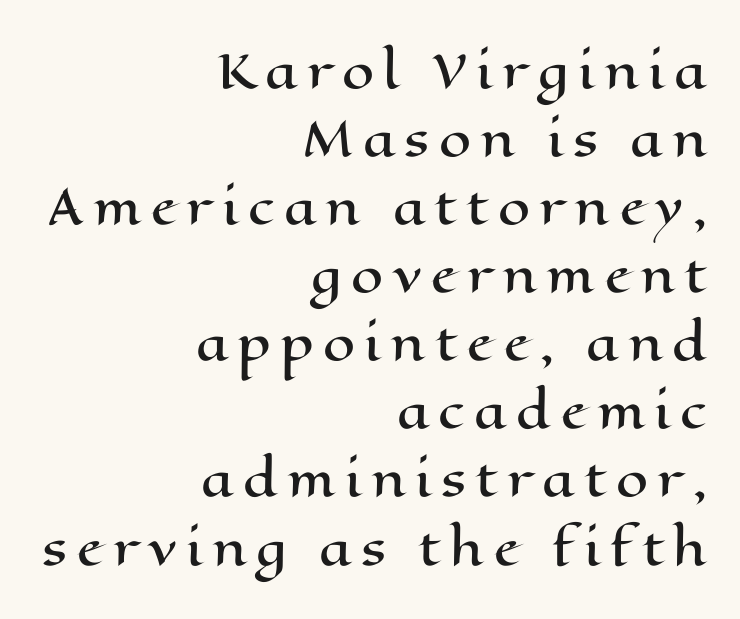
Q: Is the text italic (slanted)? A: No, it is upright.
Q: Is the text underlined? A: No.
Q: How is the paragraph aligned? A: Right-aligned.
Q: Is the spacing between letters normal or unusually wide? A: Unusually wide.
Q: Is the spacing between lines tight, normal or loose? A: Normal.
Q: Width (condensed, normal, or wide)? A: Wide.
Q: Stroke contrast? A: High.
Q: x-height? A: Medium.
Q: Monospaced? A: No.
